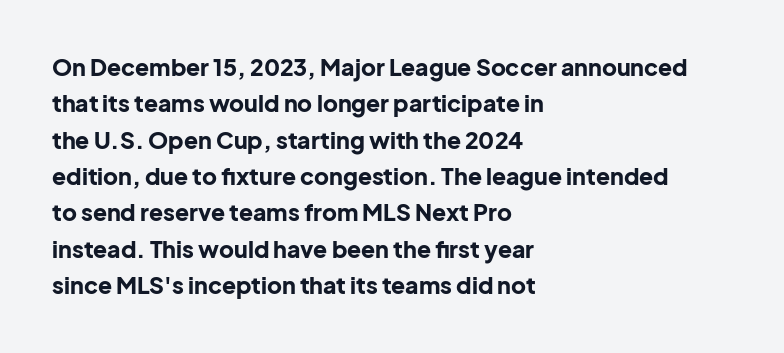
Q: Is the text bold? A: Yes.
Q: Is the text italic (slanted)? A: No, it is upright.
Q: Is the text underlined? A: No.
Q: How is the paragraph aligned? A: Left-aligned.
Q: Is the spacing between letters normal or unusually wide? A: Normal.
Q: Is the spacing between lines tight, normal or loose? A: Normal.
